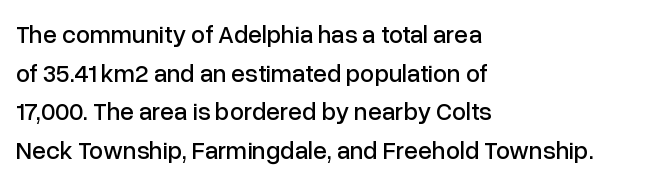
{"italic": "no", "underline": "no", "align": "left", "line_spacing": "normal", "line_spacing_ratio": 1.55, "letter_spacing": "normal", "letter_spacing_em": 0.0, "glyph_px": 25}
